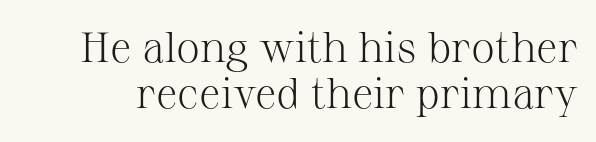
The image shows 43 px light serif type, upright; set tight line spacing (1.08x), normal letter spacing, not underlined; medium stroke contrast and a medium x-height.
